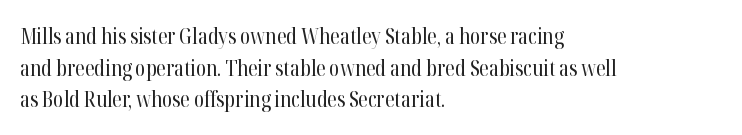
The image shows 22 px text type, upright; set left-aligned, normal line spacing (1.44x), normal letter spacing, not underlined.
